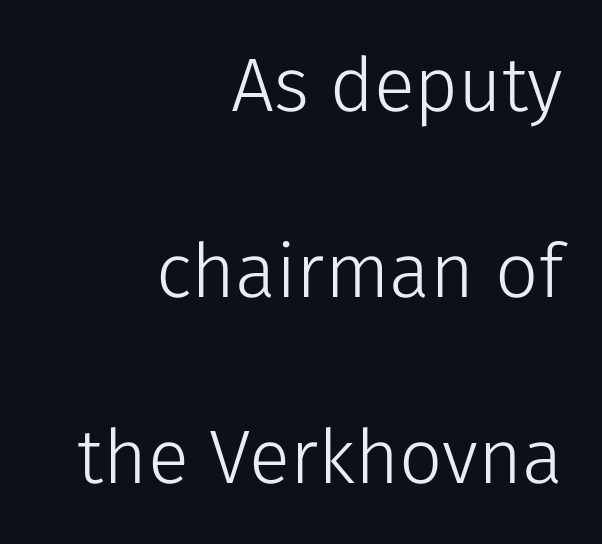
{"serif": "no", "italic": "no", "bold": "no", "weight": "light", "width": "normal", "stroke_contrast": "low", "x_height": "medium", "monospaced": "no", "underline": "no", "align": "right", "line_spacing": "loose", "line_spacing_ratio": 2.45, "letter_spacing": "normal", "letter_spacing_em": 0.0, "glyph_px": 76}
